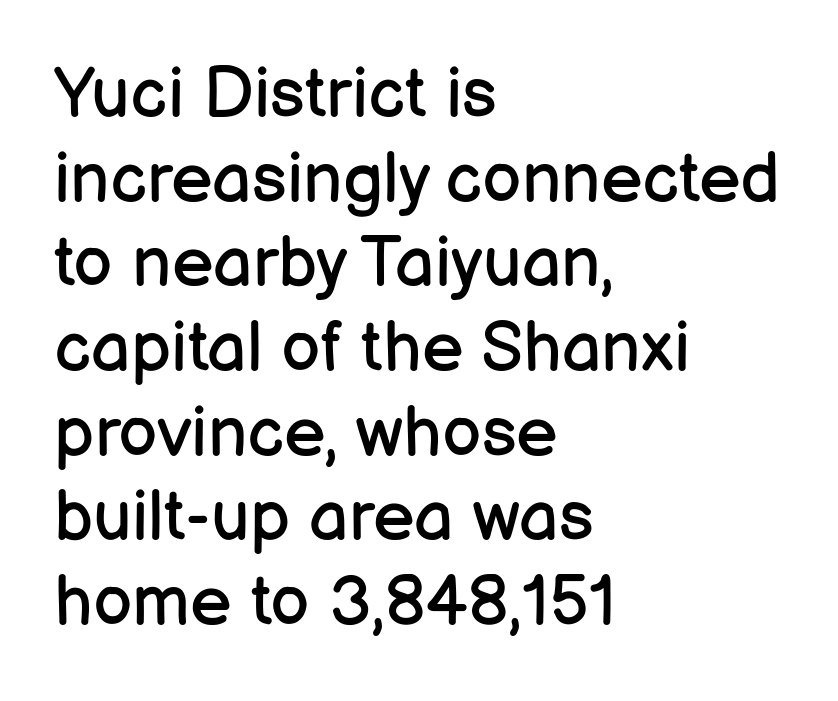
{"serif": "no", "italic": "no", "bold": "no", "weight": "regular", "width": "normal", "stroke_contrast": "low", "x_height": "medium", "monospaced": "no", "underline": "no", "align": "left", "line_spacing_ratio": 1.21, "letter_spacing": "normal", "letter_spacing_em": 0.0, "glyph_px": 70}
